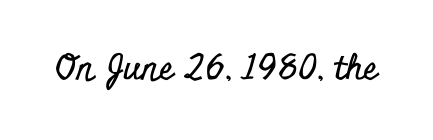
{"serif": "yes", "width": "condensed", "stroke_contrast": "low", "x_height": "small", "monospaced": "no", "underline": "no", "letter_spacing": "normal", "letter_spacing_em": 0.0, "glyph_px": 35}
